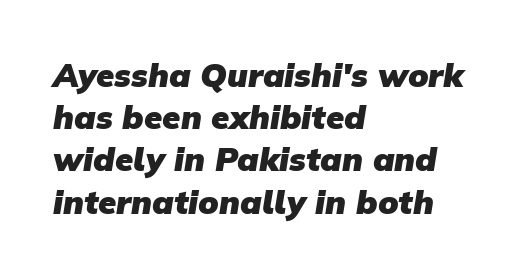
{"serif": "no", "bold": "yes", "weight": "heavy", "width": "normal", "stroke_contrast": "low", "x_height": "medium", "monospaced": "no", "underline": "no", "align": "left", "line_spacing": "normal", "line_spacing_ratio": 1.28, "letter_spacing": "normal", "letter_spacing_em": 0.0, "glyph_px": 33}
